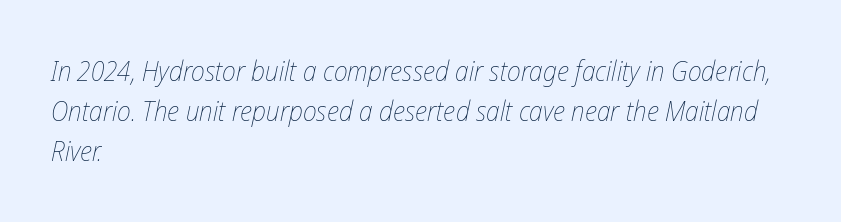
{"italic": "yes", "lean": "right", "slant_degrees": 12, "bold": "no", "weight": "thin", "width": "condensed", "stroke_contrast": "low", "x_height": "medium", "monospaced": "no", "underline": "no", "align": "left", "line_spacing": "normal", "line_spacing_ratio": 1.43, "letter_spacing": "normal", "letter_spacing_em": 0.0, "glyph_px": 28}
